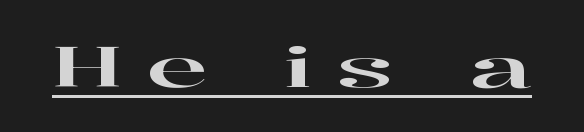
The image shows 56 px wide serif type, upright; set unusually wide letter spacing (+0.42 em), underlined; high stroke contrast and a medium x-height.
